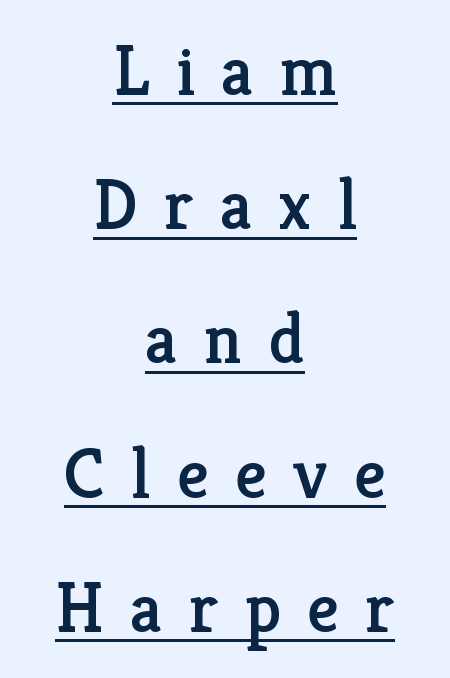
{"serif": "yes", "italic": "no", "width": "normal", "stroke_contrast": "low", "x_height": "medium", "monospaced": "no", "underline": "yes", "align": "center", "line_spacing_ratio": 1.89, "letter_spacing": "wide", "letter_spacing_em": 0.37, "glyph_px": 71}
